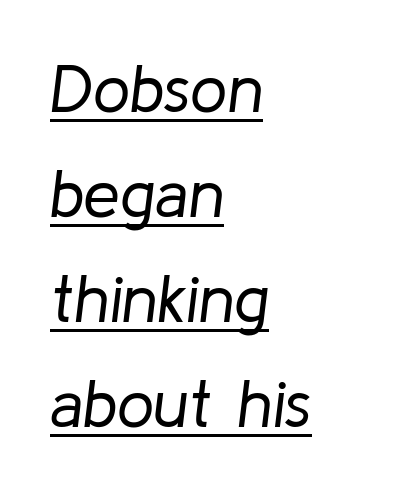
{"italic": "yes", "lean": "right", "slant_degrees": 8, "bold": "no", "weight": "regular", "width": "normal", "stroke_contrast": "low", "x_height": "medium", "monospaced": "no", "underline": "yes", "align": "left", "line_spacing": "normal", "line_spacing_ratio": 1.59, "letter_spacing": "normal", "letter_spacing_em": 0.0, "glyph_px": 66}
